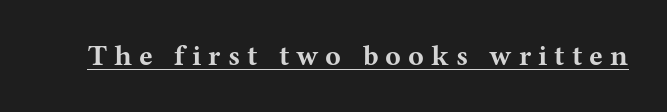
Q: Is the text bold? A: Yes.
Q: Is the text italic (slanted)? A: No, it is upright.
Q: Is the typeface a serif or a sans-serif typeface? A: Serif.
Q: Is the text underlined? A: Yes.
Q: Is the spacing between letters normal or unusually wide? A: Unusually wide.
Q: Width (condensed, normal, or wide)? A: Wide.
Q: Stroke contrast? A: Medium.
Q: x-height? A: Medium.
Q: Monospaced? A: No.
